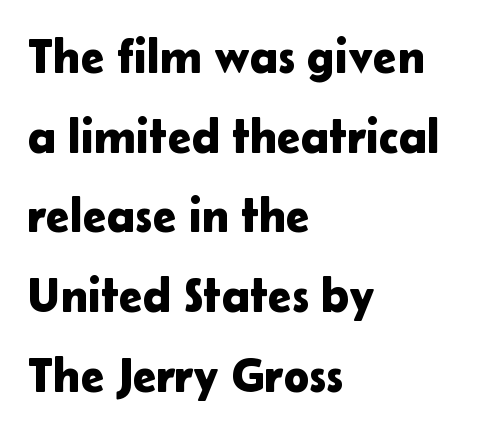
The image shows 48 px sans-serif type, upright; set left-aligned, normal line spacing (1.66x), normal letter spacing, not underlined; low stroke contrast and a medium x-height.
